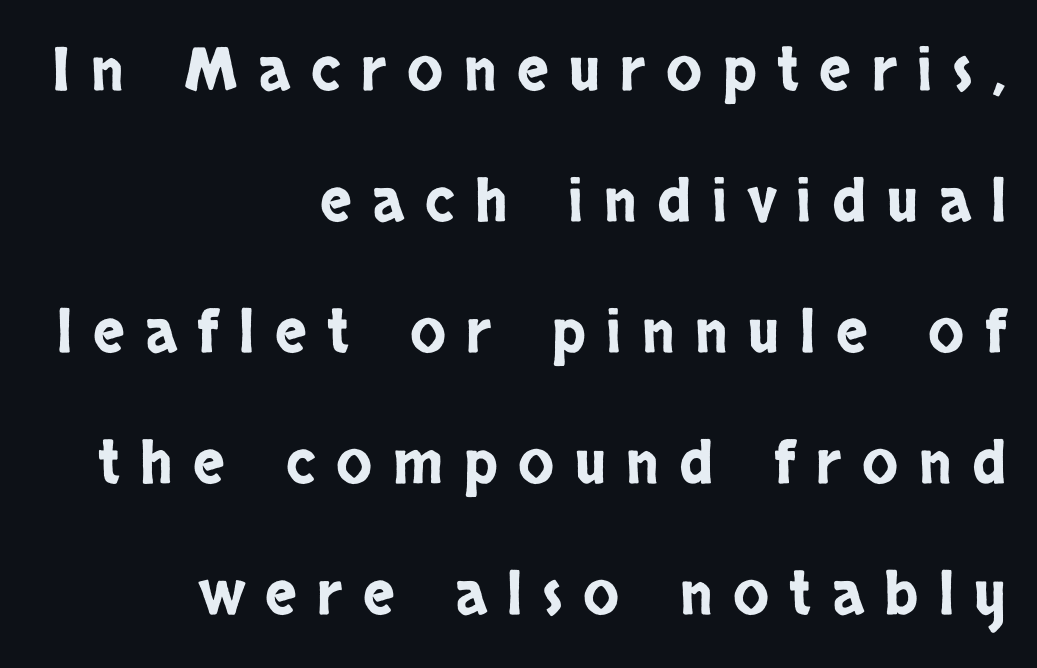
Letter spacing: wide. Varying glyph widths throughout — classic text-font behaviour. Upright lettering throughout. Leading: increased. All the whitespace from short lines collects on the left.
